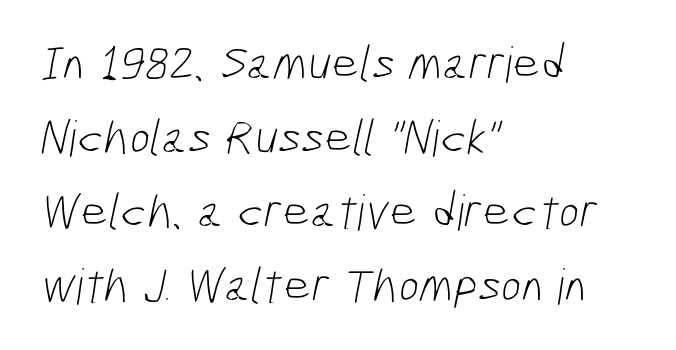
A clean baseline with only descenders dipping below it. Every row of glyphs begins at an identical x-position on the left. The letterforms sit at book weight or below. The passage shown is typeset with a sans-serif family. Looks like regular typesetting: each glyph gets only the width it needs.
